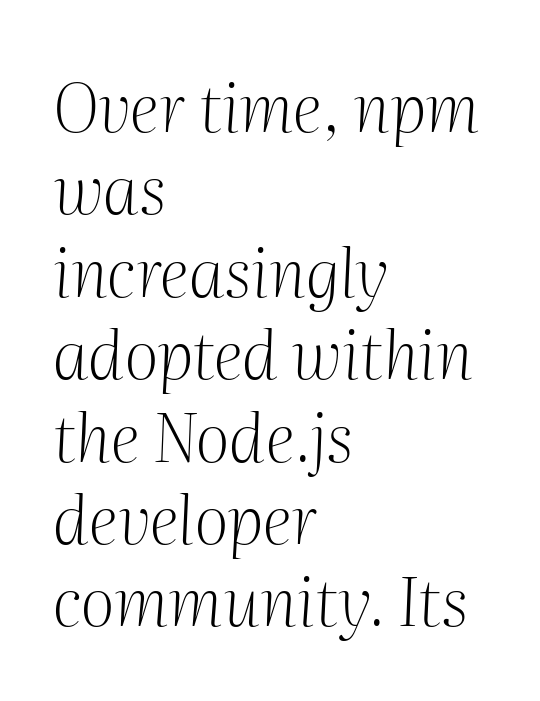
{"serif": "yes", "italic": "yes", "lean": "right", "slant_degrees": 2, "bold": "no", "weight": "light", "width": "normal", "stroke_contrast": "medium", "x_height": "medium", "monospaced": "no", "underline": "no", "align": "left", "line_spacing_ratio": 1.23, "letter_spacing": "normal", "letter_spacing_em": 0.0, "glyph_px": 67}
